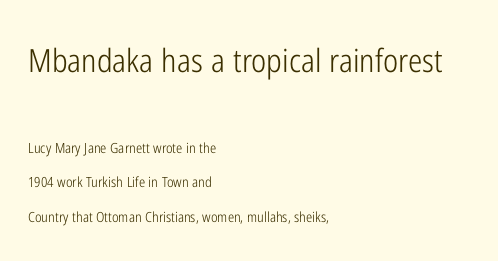
Does the copy run flush right? No — it runs flush left. Nothing sits at the stroke ends, so this counts as sans-serif. These two chunks differ in scale, with the top chunk taking the larger measure. The characters are drawn with everyday or finer stroke widths. This sample has the flowing, uneven cadence of proportional lettering.
